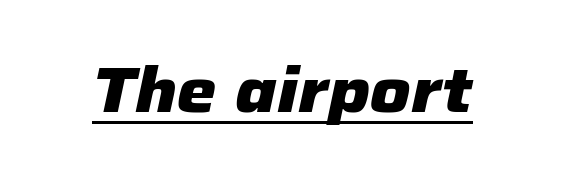
{"italic": "yes", "lean": "right", "slant_degrees": 12, "bold": "yes", "weight": "heavy", "width": "normal", "stroke_contrast": "low", "x_height": "medium", "monospaced": "no", "underline": "yes", "letter_spacing": "normal", "letter_spacing_em": 0.0, "glyph_px": 63}
